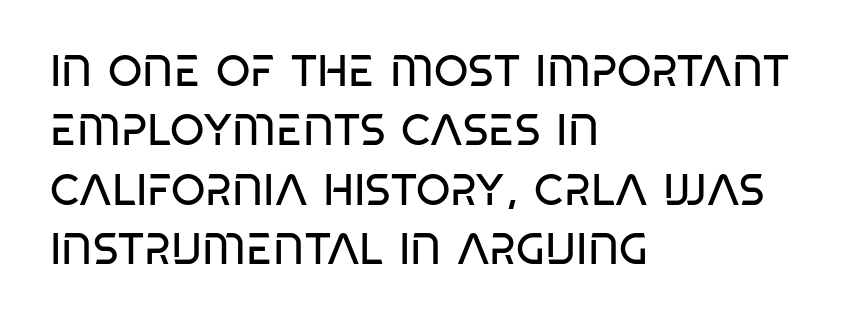
{"serif": "no", "italic": "no", "bold": "no", "weight": "regular", "width": "condensed", "stroke_contrast": "low", "x_height": "large", "monospaced": "no", "underline": "no", "align": "left", "line_spacing": "normal", "line_spacing_ratio": 1.35, "letter_spacing": "normal", "letter_spacing_em": 0.0, "glyph_px": 44}
